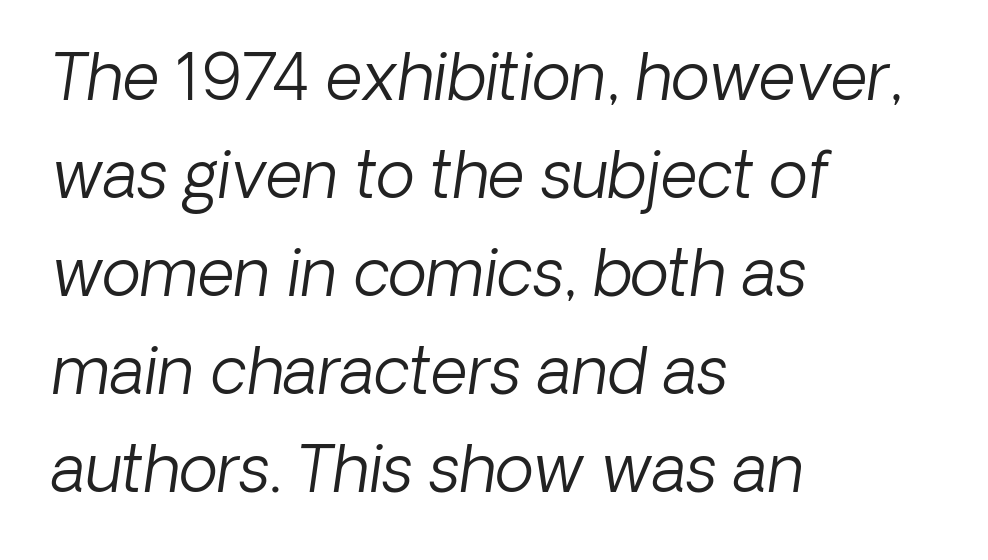
Serif or sans? Sans — the stroke terminals are bare. Stems here are at most as thick as an everyday book face. The lines in this sample share a left origin and differ only in where they stop. Words appear dense and cohesive because spacing is normal. This block has exactly the height ordinary leading produces. Spacing verdict: proportional, widths tailored to each character.
